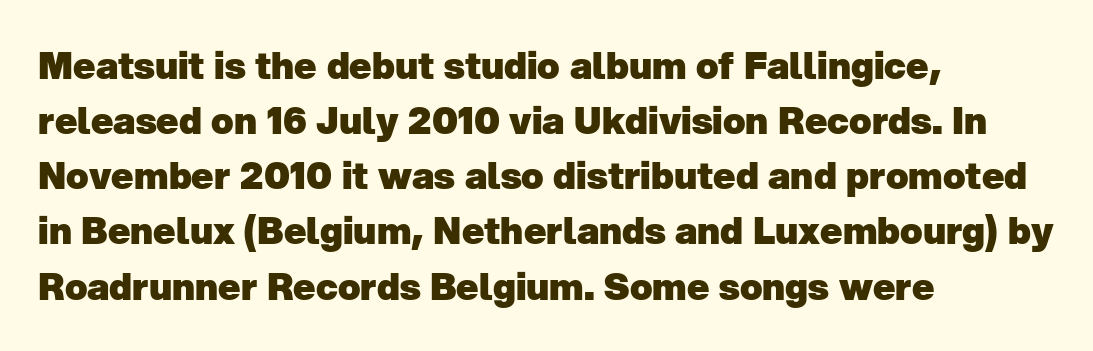
Does the leading feel generous? No, just average. A typesetter would call this proportional, since set widths differ per character. Regarding serifs, this sample does without them. Here the glyphs are tracked normally, forming tight word shapes. The area under the type is left untouched. The passage is arranged the way most books set body copy — flush left.
